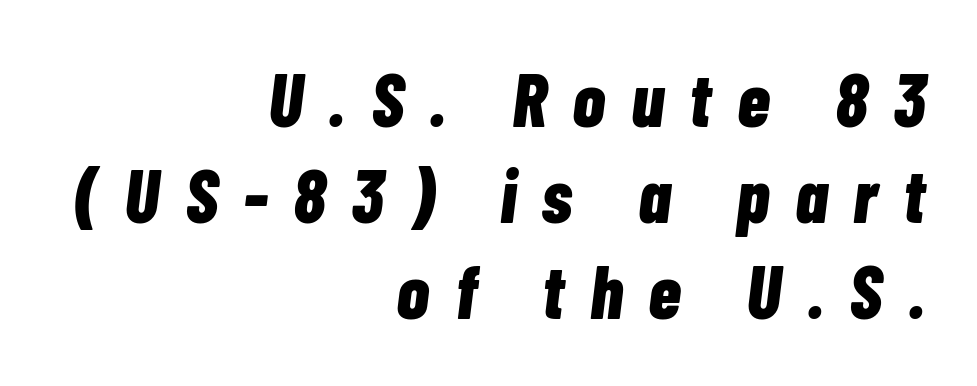
Unmarked baselines from the first word to the last. You can tell it's italic because the verticals aren't actually vertical. The letterforms stand isolated, each surrounded by extra space. Honestly, the row spacing looks completely unremarkable.
